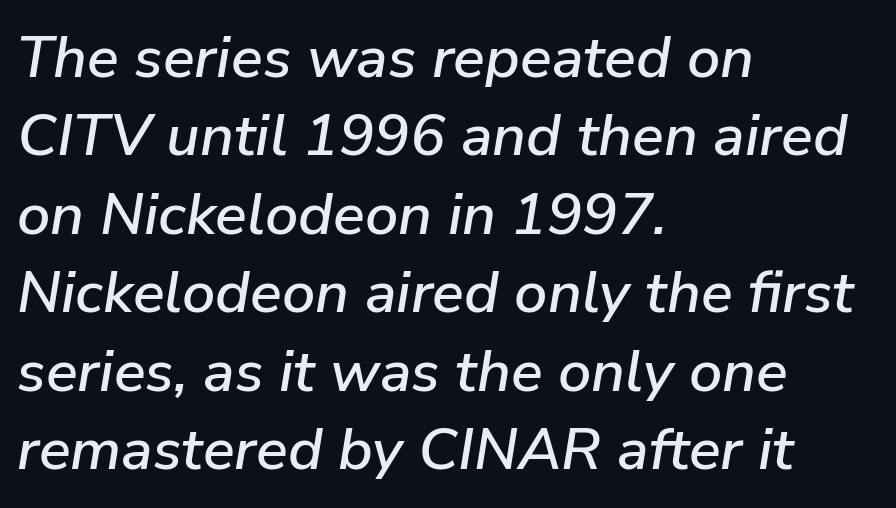
These lines are rendered in a variable-pitch font. This sample is left-justified, so line endings fall wherever the words run out. A typesetter would call this leading conventional body-copy spacing. Compared with typical body copy, the letter spacing here is the same.
